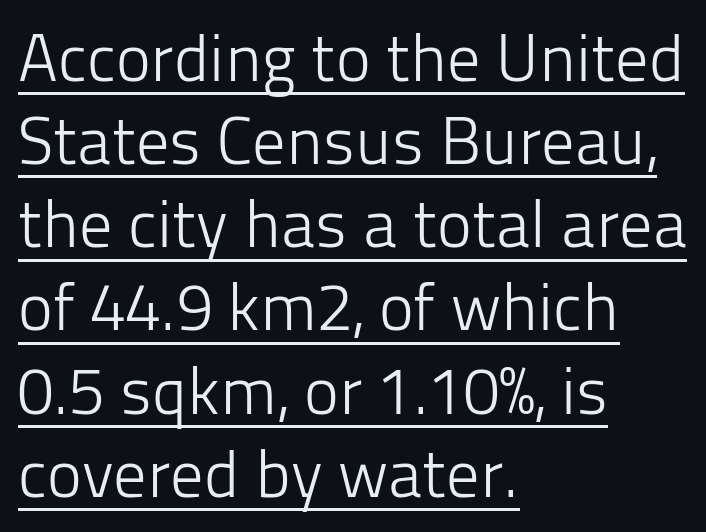
{"serif": "no", "italic": "no", "bold": "no", "weight": "light", "width": "normal", "stroke_contrast": "low", "x_height": "medium", "monospaced": "no", "underline": "yes", "align": "left", "line_spacing": "normal", "line_spacing_ratio": 1.26, "letter_spacing": "normal", "letter_spacing_em": 0.0, "glyph_px": 66}
